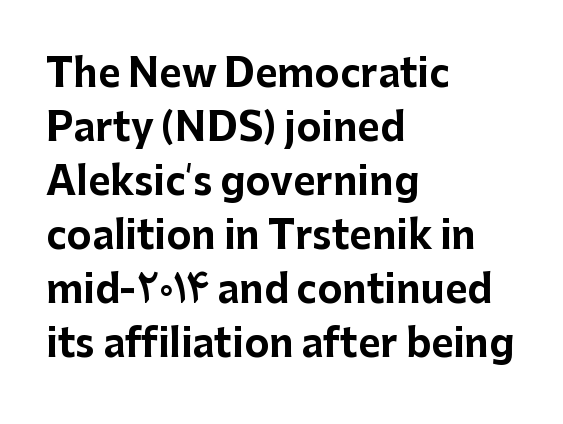
{"serif": "no", "italic": "no", "bold": "yes", "weight": "bold", "width": "normal", "stroke_contrast": "low", "x_height": "medium", "monospaced": "no", "underline": "no", "align": "left", "line_spacing": "normal", "line_spacing_ratio": 1.42, "letter_spacing": "normal", "letter_spacing_em": 0.0, "glyph_px": 38}
